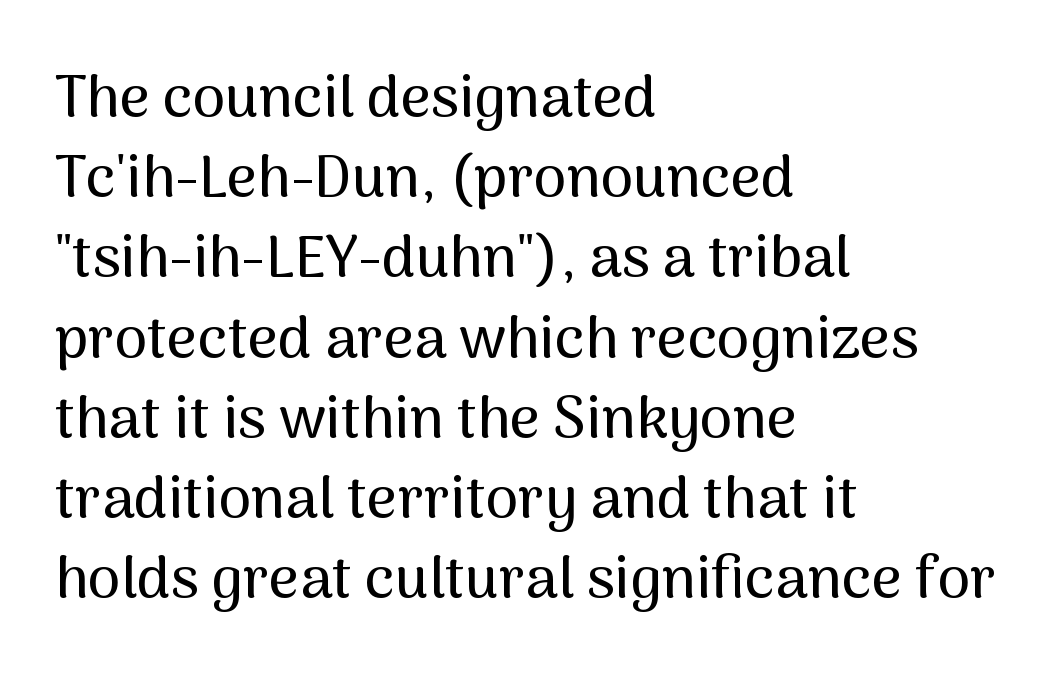
Q: Is the text italic (slanted)? A: No, it is upright.
Q: Is the typeface a serif or a sans-serif typeface? A: Sans-serif.
Q: Is the text underlined? A: No.
Q: How is the paragraph aligned? A: Left-aligned.
Q: Is the spacing between letters normal or unusually wide? A: Normal.
Q: Is the spacing between lines tight, normal or loose? A: Normal.
Q: Width (condensed, normal, or wide)? A: Normal.
Q: Stroke contrast? A: Medium.
Q: x-height? A: Medium.
Q: Monospaced? A: No.
